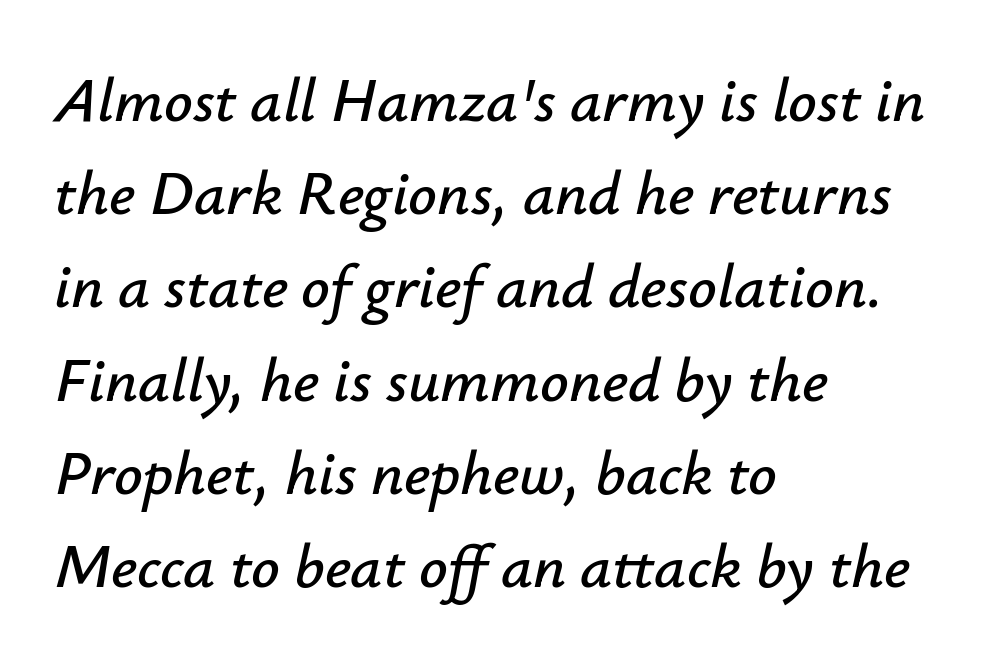
The letters sit at their default tracking, neither squeezed nor spread. Compared with typical paragraphs, the rows here are spaced about the same. If you drew a ruler down the left edge, every line would touch it. Lines of text with bare space underneath.
